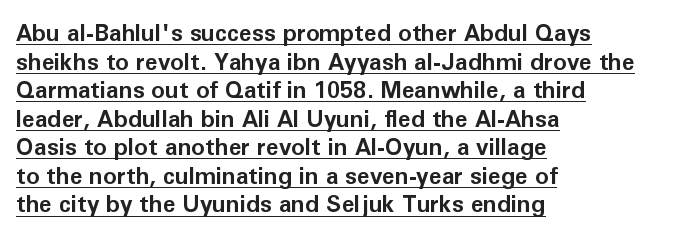
The image shows 23 px bold type, upright; set left-aligned, line spacing 1.24x, normal letter spacing, underlined.
